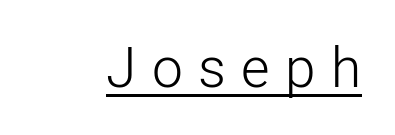
Think of a printed novel: that variable character pitch is what you see here. Posture: upright roman. Stroke mass is kept to a normal reading level or below. The string is rendered with underlining switched on.
